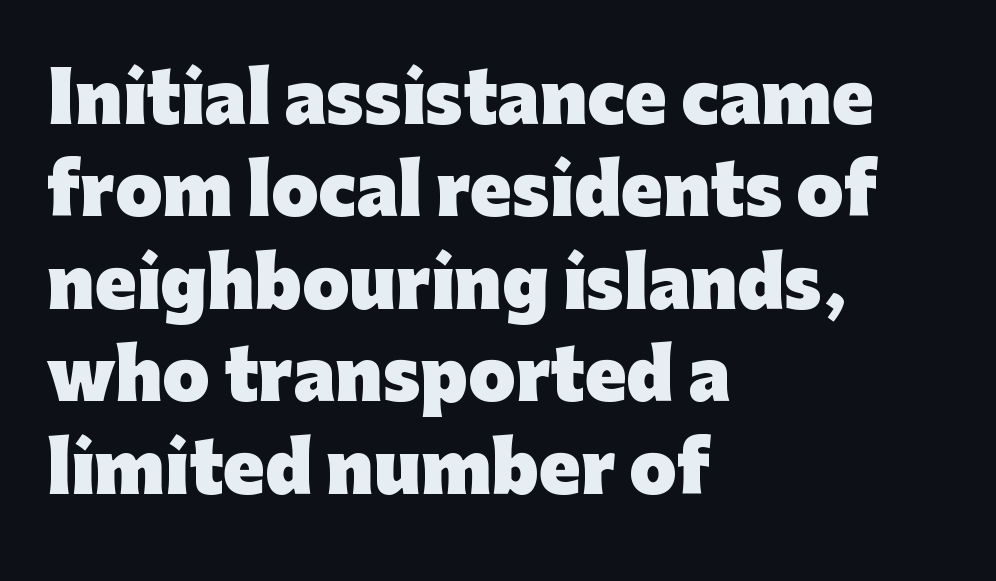
In CSS terms this would be text-align: left. The line-height multiplier appears to be the usual default. Typesetter's note: full bold, strokes at maximum text heaviness. Observe the ordinary spacing: letters are neighbours, not strangers. The glyphs are unaccompanied by any horizontal stroke below them.
